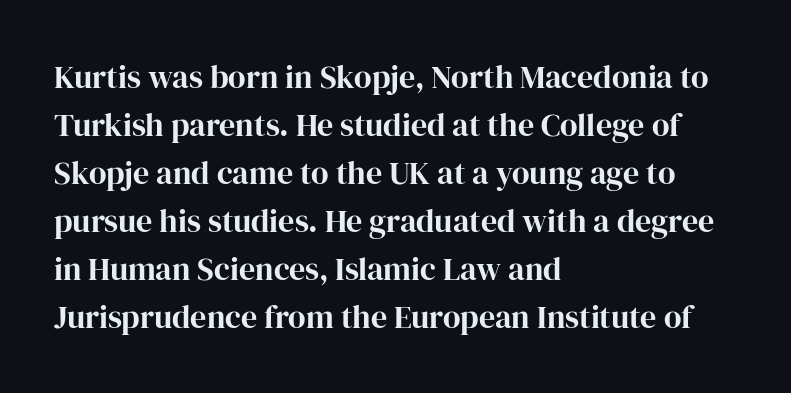
Q: Is the text bold? A: Yes.
Q: Is the text italic (slanted)? A: No, it is upright.
Q: Is the typeface a serif or a sans-serif typeface? A: Serif.
Q: Is the text underlined? A: No.
Q: How is the paragraph aligned? A: Left-aligned.
Q: Is the spacing between letters normal or unusually wide? A: Normal.
Q: Is the spacing between lines tight, normal or loose? A: Normal.
Q: Width (condensed, normal, or wide)? A: Normal.
Q: Stroke contrast? A: High.
Q: x-height? A: Medium.
Q: Monospaced? A: No.
